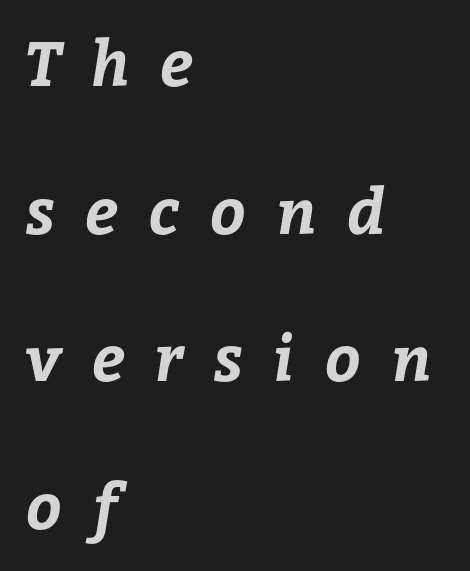
The image shows 62 px bold type; set left-aligned, loose line spacing (2.38x), unusually wide letter spacing (+0.49 em), not underlined; low stroke contrast and a medium x-height.
